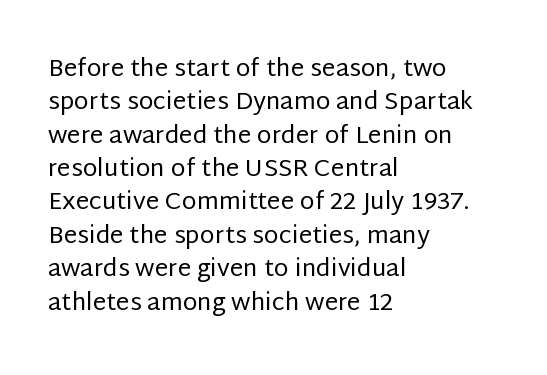
{"italic": "no", "bold": "no", "underline": "no", "align": "left", "line_spacing": "normal", "line_spacing_ratio": 1.39, "letter_spacing": "normal", "letter_spacing_em": 0.0, "glyph_px": 24}
